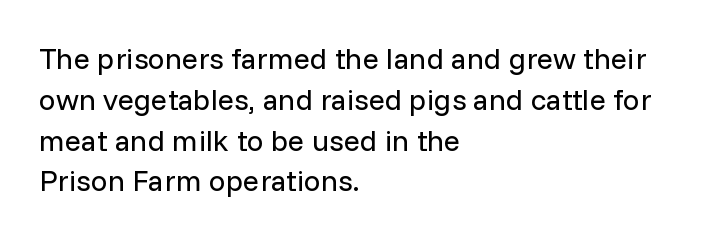
Q: Is the text bold? A: No.
Q: Is the text italic (slanted)? A: No, it is upright.
Q: Is the typeface a serif or a sans-serif typeface? A: Sans-serif.
Q: Is the text underlined? A: No.
Q: How is the paragraph aligned? A: Left-aligned.
Q: Is the spacing between letters normal or unusually wide? A: Normal.
Q: Is the spacing between lines tight, normal or loose? A: Normal.
Q: Width (condensed, normal, or wide)? A: Normal.
Q: Stroke contrast? A: Low.
Q: x-height? A: Medium.
Q: Monospaced? A: No.
